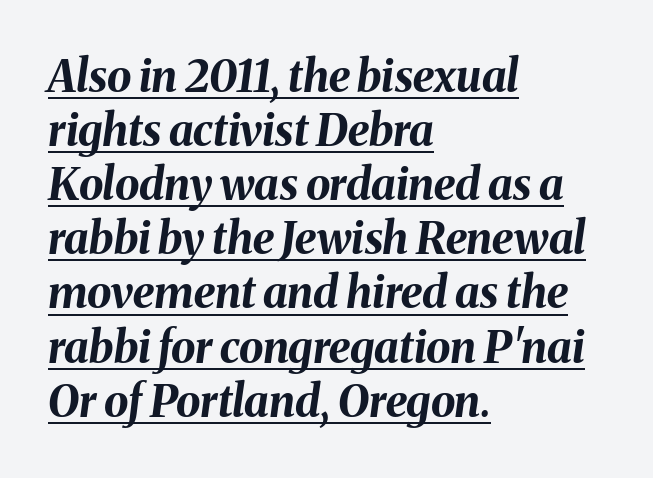
Q: Is the text bold? A: Yes.
Q: Is the text italic (slanted)? A: Yes, it leans right by about 8 degrees.
Q: Is the text underlined? A: Yes.
Q: How is the paragraph aligned? A: Left-aligned.
Q: Is the spacing between letters normal or unusually wide? A: Normal.
Q: Width (condensed, normal, or wide)? A: Normal.
Q: Stroke contrast? A: Medium.
Q: x-height? A: Medium.
Q: Monospaced? A: No.
